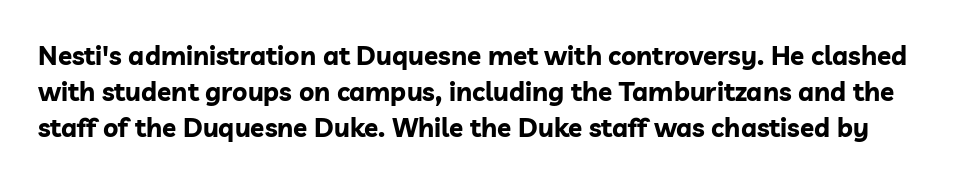
Q: Is the text bold? A: Yes.
Q: Is the text italic (slanted)? A: No, it is upright.
Q: Is the text underlined? A: No.
Q: Is the spacing between letters normal or unusually wide? A: Normal.
Q: Is the spacing between lines tight, normal or loose? A: Normal.
